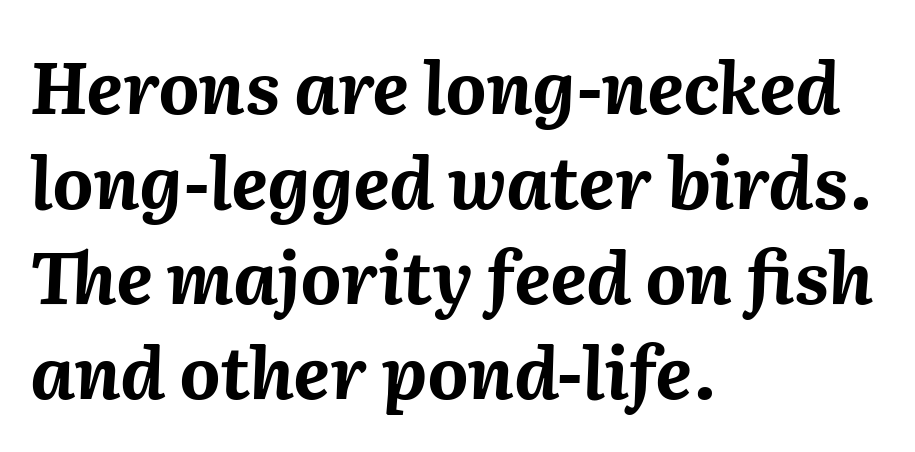
The image shows 71 px bold type, italic (leaning right); set left-aligned, normal line spacing (1.34x), normal letter spacing, not underlined; medium stroke contrast and a medium x-height.
